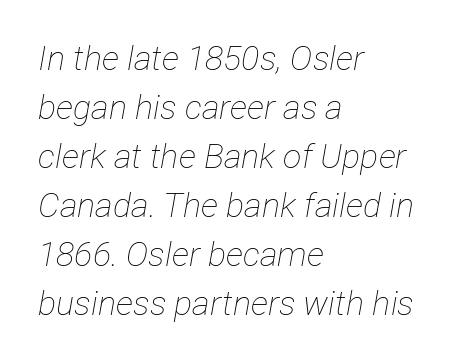
Notice how descenders clear the ascenders below comfortably — that's standard leading. Just letters on the line, the space beneath them empty. The text carries the slant typical of an italic or oblique font. Looks like regular typesetting: each glyph gets only the width it needs. Standard letterfit; no display-style spreading of the glyphs. Stems here are at most as thick as an everyday book face.
